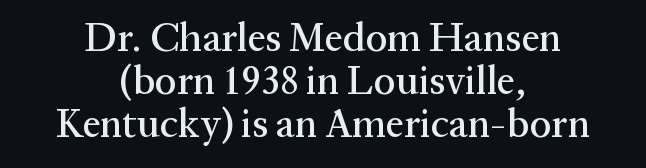
{"serif": "yes", "italic": "no", "width": "normal", "stroke_contrast": "medium", "x_height": "medium", "monospaced": "no", "underline": "no", "align": "center", "line_spacing": "tight", "line_spacing_ratio": 1.08, "letter_spacing": "normal", "letter_spacing_em": 0.0, "glyph_px": 40}
